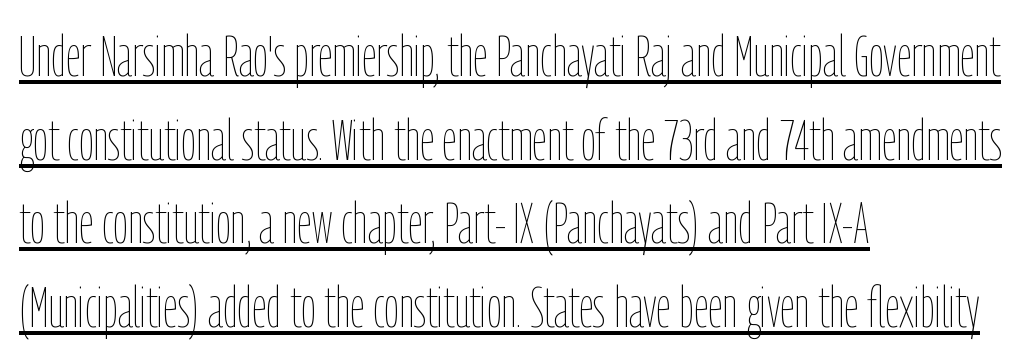
Here the glyphs are tracked normally, forming tight word shapes. The font sits on the lighter half of the weight spectrum, regular included. Every character sits straight up, as roman type does. Casual observation: everything's shoved over to the left.
